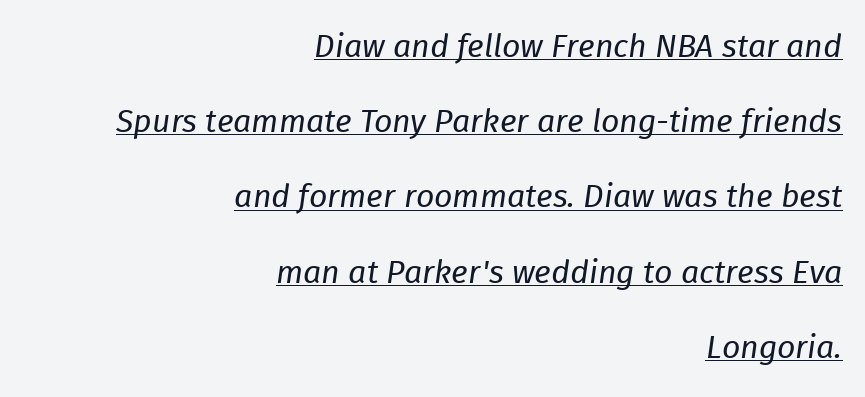
Q: Is the text bold? A: No.
Q: Is the text italic (slanted)? A: Yes, it leans right by about 8 degrees.
Q: Is the text underlined? A: Yes.
Q: How is the paragraph aligned? A: Right-aligned.
Q: Is the spacing between letters normal or unusually wide? A: Normal.
Q: Is the spacing between lines tight, normal or loose? A: Loose.
Q: Width (condensed, normal, or wide)? A: Normal.
Q: Stroke contrast? A: Low.
Q: x-height? A: Medium.
Q: Monospaced? A: No.
